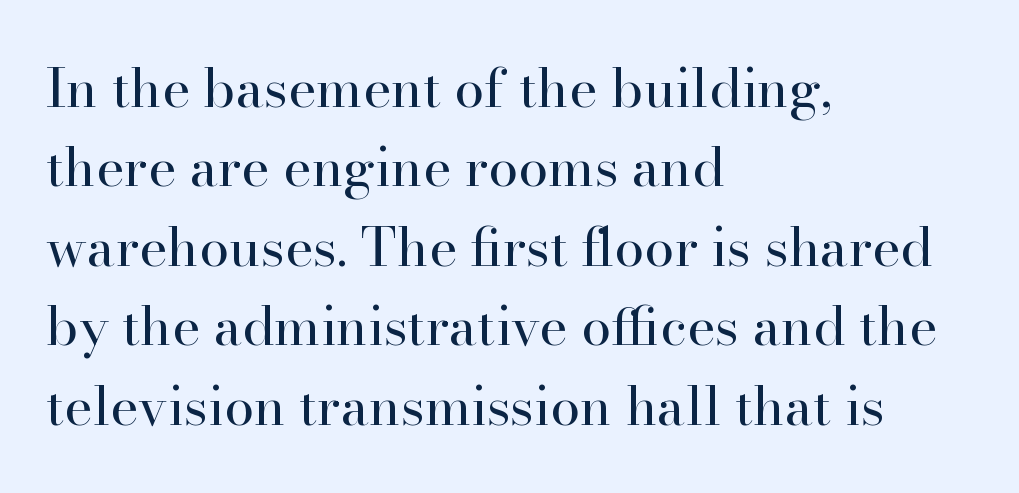
{"serif": "yes", "italic": "no", "bold": "no", "weight": "regular", "width": "normal", "stroke_contrast": "high", "x_height": "small", "monospaced": "no", "underline": "no", "align": "left", "line_spacing": "normal", "line_spacing_ratio": 1.47, "letter_spacing": "normal", "letter_spacing_em": 0.0, "glyph_px": 54}
